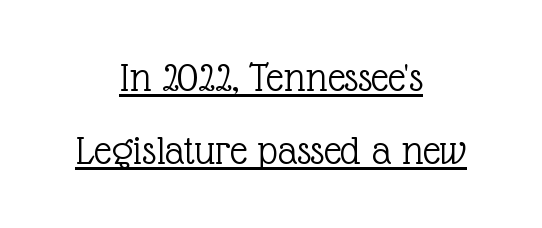
{"serif": "yes", "italic": "no", "bold": "no", "weight": "light", "width": "normal", "x_height": "medium", "monospaced": "no", "underline": "yes", "align": "center", "line_spacing": "normal", "line_spacing_ratio": 1.69, "letter_spacing": "normal", "letter_spacing_em": 0.0, "glyph_px": 43}
